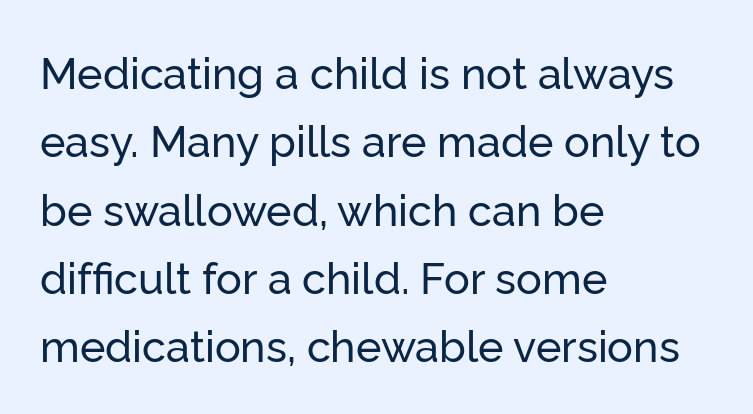
The image shows 43 px sans-serif type, upright; set left-aligned, normal line spacing (1.59x), normal letter spacing, not underlined; low stroke contrast and a medium x-height.
